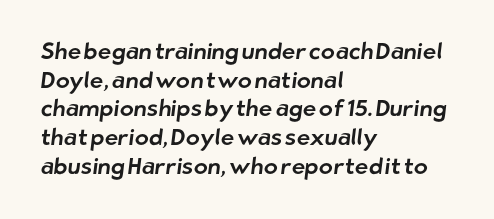
{"underline": "no", "align": "left", "line_spacing": "normal", "line_spacing_ratio": 1.25, "letter_spacing": "normal", "letter_spacing_em": 0.0, "glyph_px": 23}
